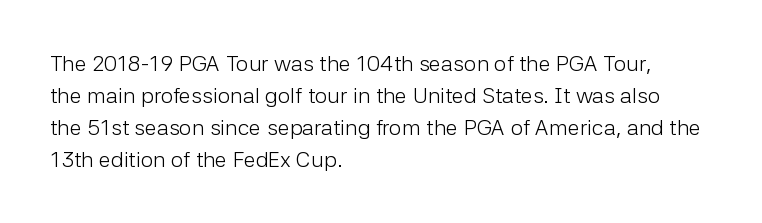
{"italic": "no", "bold": "no", "underline": "no", "align": "left", "line_spacing": "normal", "line_spacing_ratio": 1.45, "letter_spacing": "normal", "letter_spacing_em": 0.0, "glyph_px": 22}
